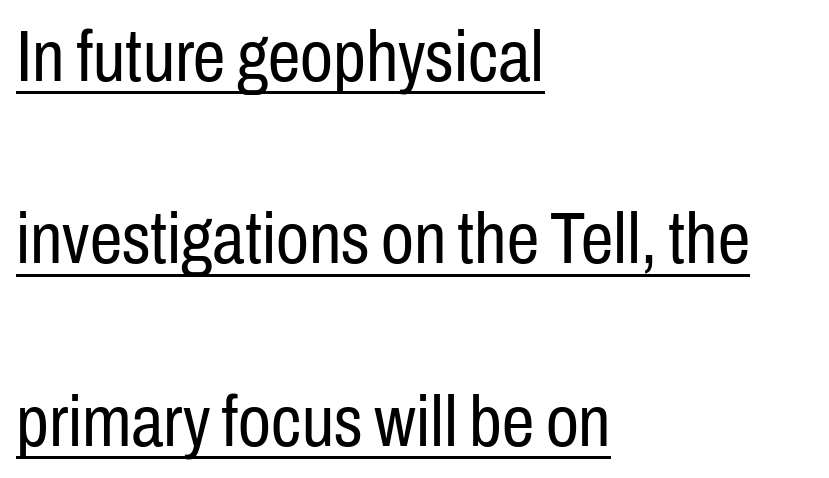
The image shows 73 px regular-weight, condensed sans-serif type, upright; set left-aligned, loose line spacing (2.5x), normal letter spacing, underlined; low stroke contrast and a medium x-height.
